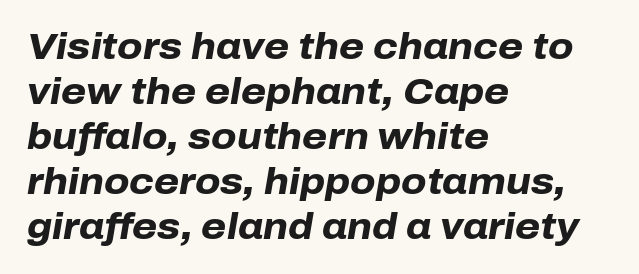
How would I describe the line gaps? Plain and ordinary. The axis of the letterforms is tilted away from vertical. Note the varied advance widths — an 'i' is clearly narrower than an 'm'. Alignment: flush left. Strong, thick strokes mark this as bold type. The space beneath each line is pristine and unruled.
